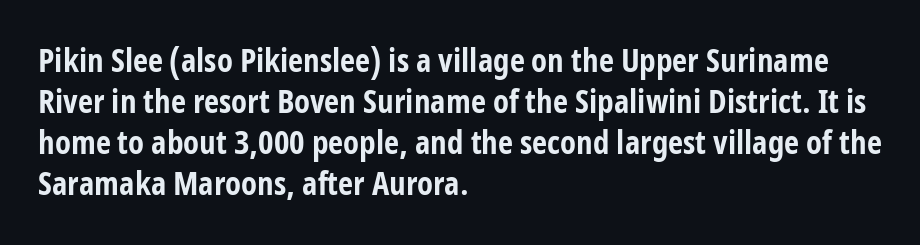
A full-strength bold gives these letters their thick strokes. Nobody touched the tracking dial on this one. Is this a fixed-width face? No — the glyphs have proportional, varying widths. Nothing sits at the stroke ends, so this counts as sans-serif. When letters stand straight like this, we call the style roman or upright.
